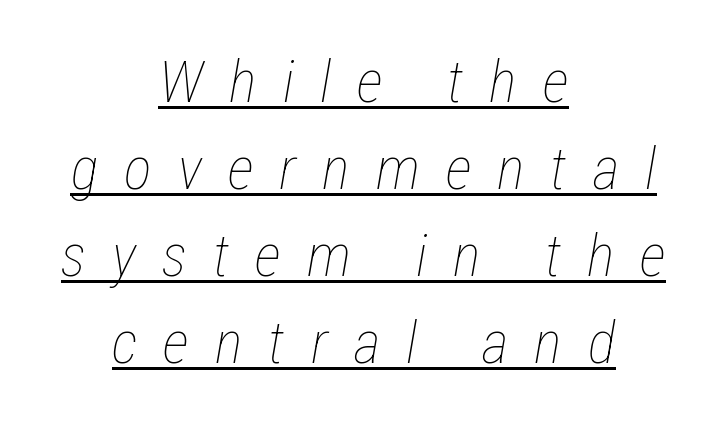
{"italic": "yes", "lean": "right", "slant_degrees": 12, "bold": "no", "weight": "thin", "width": "condensed", "stroke_contrast": "low", "x_height": "medium", "monospaced": "no", "underline": "yes", "align": "center", "line_spacing": "normal", "line_spacing_ratio": 1.5, "letter_spacing": "wide", "letter_spacing_em": 0.45, "glyph_px": 58}
